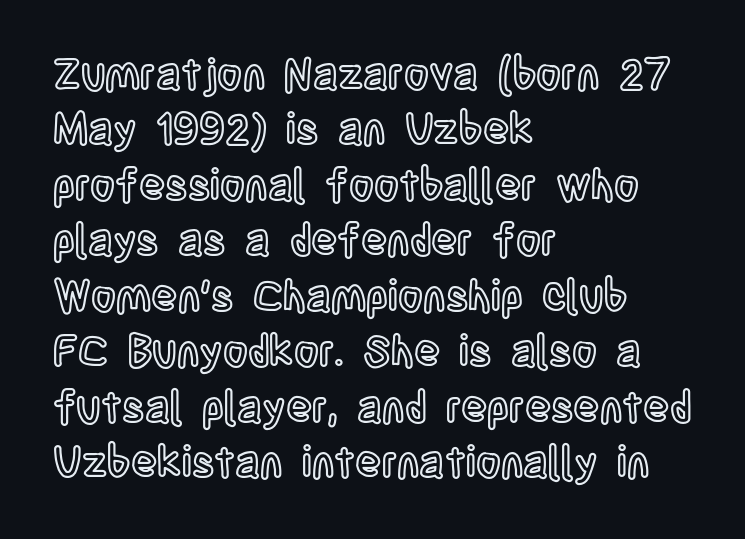
{"italic": "no", "width": "condensed", "x_height": "large", "monospaced": "no", "underline": "no", "align": "left", "line_spacing": "normal", "line_spacing_ratio": 1.29, "letter_spacing": "normal", "letter_spacing_em": 0.0, "glyph_px": 43}
